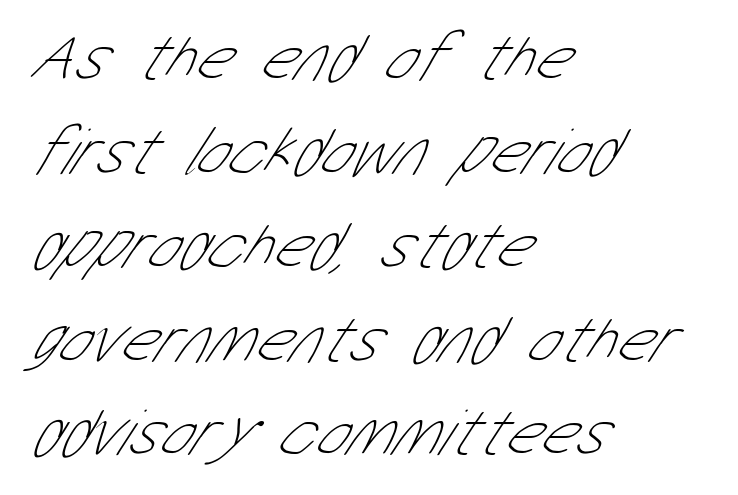
Character widths vary here, with narrow letters taking less room than wide ones. Summary of vertical rhythm: regular, with standard interline spacing. Visually the block forms a straight wall on the left and a jagged coastline on the right. The characters are drawn with everyday or finer stroke widths. Anything drawn beneath the words? Only blank space.
